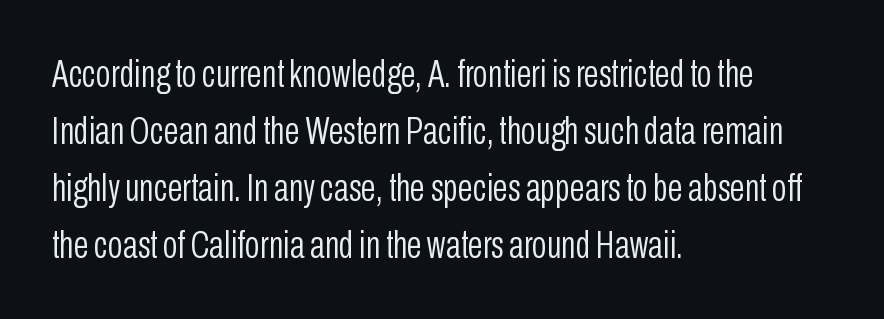
The image shows 39 px light, condensed sans-serif type, upright; set left-aligned, normal line spacing (1.46x), normal letter spacing, not underlined; low stroke contrast and a medium x-height.
